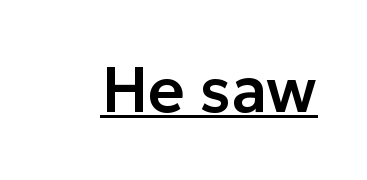
Honestly, the letter spacing is just normal — you wouldn't notice it. The font's upright variant was chosen for this text. This sample uses a sans-serif face. The lettering is marked with a stroke running underneath it. Here the designer chose a conventional face with non-uniform glyph widths.
